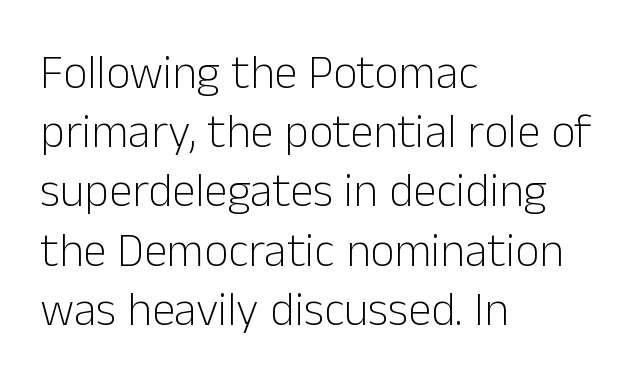
The letterforms sit at book weight or below. The letters advance in unequal steps, a hallmark of proportional type. Evenly set lines give the paragraph a standard silhouette. The type sits square on the baseline with zero lean. The type is set solid horizontally, with unmodified tracking. Font category for this specimen: sans-serif.
